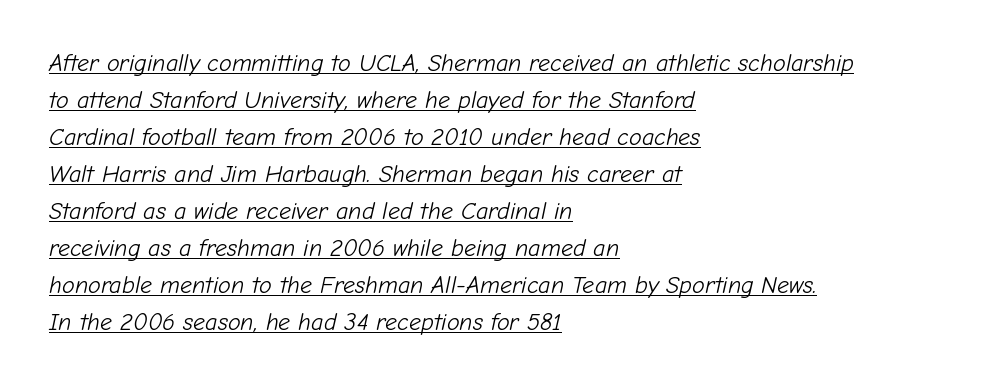
{"italic": "yes", "lean": "right", "slant_degrees": 12, "bold": "no", "underline": "yes", "align": "left", "line_spacing": "normal", "line_spacing_ratio": 1.54, "letter_spacing": "normal", "letter_spacing_em": 0.0, "glyph_px": 24}
